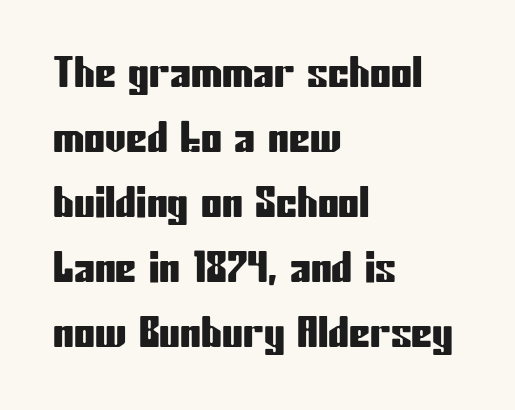
{"serif": "no", "italic": "no", "width": "condensed", "stroke_contrast": "low", "x_height": "medium", "monospaced": "no", "underline": "no", "align": "left", "line_spacing": "normal", "line_spacing_ratio": 1.55, "letter_spacing": "normal", "letter_spacing_em": 0.0, "glyph_px": 42}
